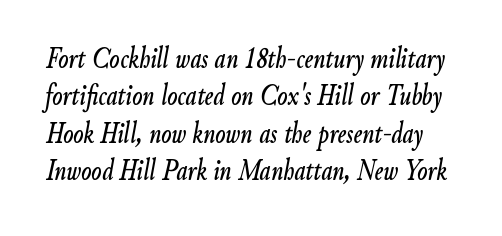
The image shows 30 px condensed type, italic (leaning right); set normal line spacing (1.25x), normal letter spacing, not underlined; low stroke contrast and a small x-height.
